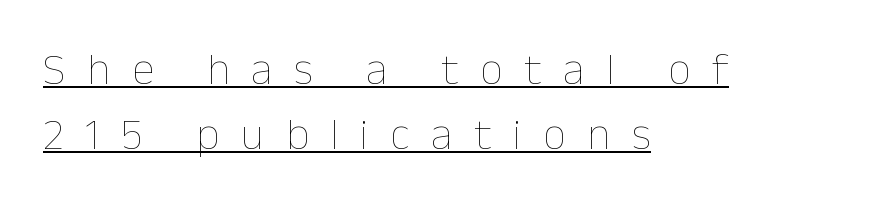
{"italic": "no", "bold": "no", "weight": "thin", "width": "normal", "stroke_contrast": "low", "x_height": "medium", "monospaced": "no", "underline": "yes", "align": "left", "line_spacing": "normal", "line_spacing_ratio": 1.44, "letter_spacing": "wide", "letter_spacing_em": 0.48, "glyph_px": 45}
